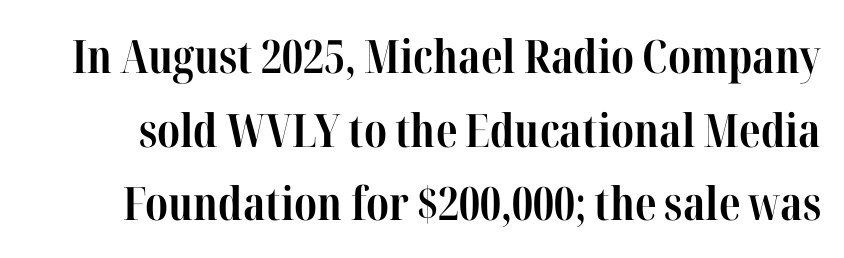
Every stem runs plumb, perpendicular to the baseline. No word sits above an underline. Set as a true bold cut, around the 700 mark. Notice how descenders clear the ascenders below comfortably — that's standard leading. Character widths vary here, with narrow letters taking less room than wide ones. Old-style or modern, the face here clearly has serifs.
